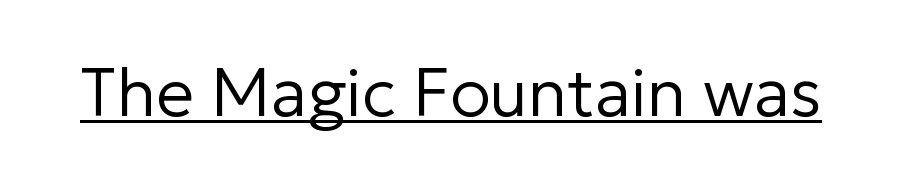
{"serif": "no", "italic": "no", "bold": "no", "weight": "regular", "width": "normal", "stroke_contrast": "low", "x_height": "medium", "monospaced": "no", "underline": "yes", "letter_spacing": "normal", "letter_spacing_em": 0.0, "glyph_px": 67}
